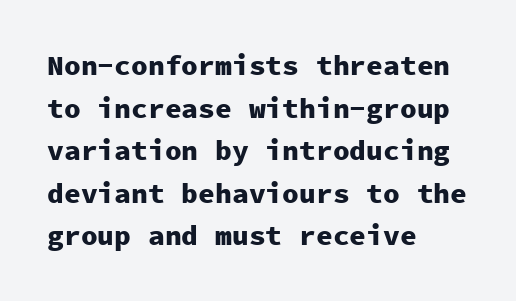
{"serif": "no", "italic": "no", "bold": "yes", "weight": "heavy", "width": "normal", "stroke_contrast": "low", "x_height": "medium", "monospaced": "yes", "underline": "no", "align": "left", "line_spacing": "normal", "line_spacing_ratio": 1.52, "letter_spacing": "normal", "letter_spacing_em": 0.0, "glyph_px": 28}
